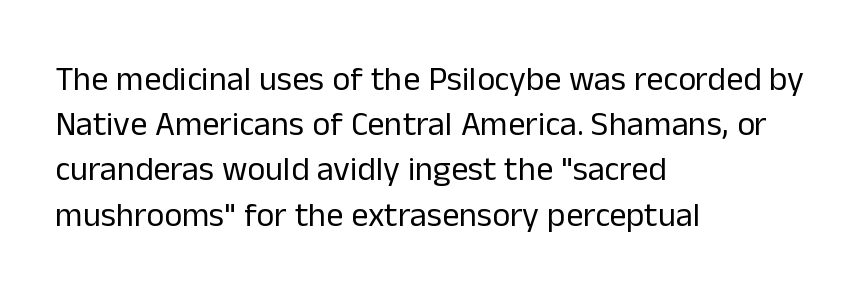
{"serif": "no", "italic": "no", "bold": "no", "weight": "regular", "width": "normal", "stroke_contrast": "low", "x_height": "medium", "monospaced": "no", "underline": "no", "align": "left", "line_spacing": "normal", "line_spacing_ratio": 1.33, "letter_spacing": "normal", "letter_spacing_em": 0.0, "glyph_px": 34}
